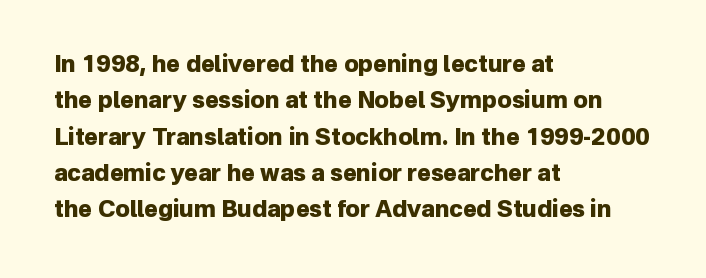
The image shows 23 px bold type, upright; set left-aligned, normal line spacing (1.58x), normal letter spacing, not underlined.
